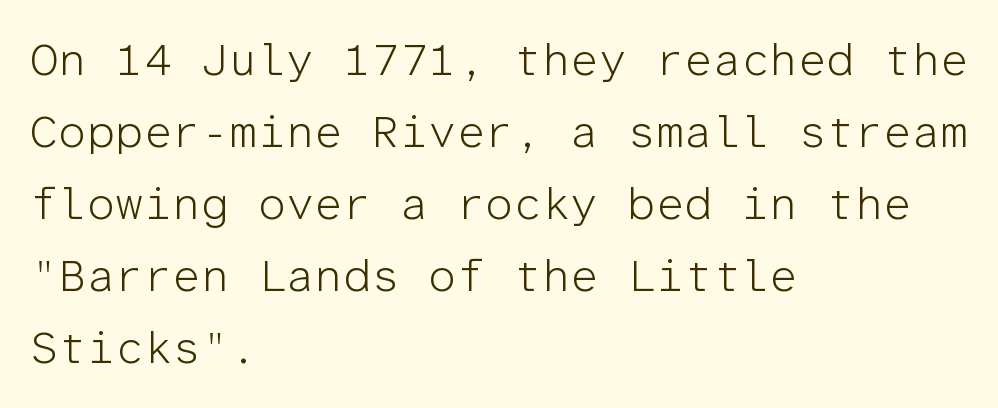
No italicization has been applied; the sample stays upright. Words float on clear page, feet unadorned. The passage shown is typed in a monospace face where columns stay perfectly aligned. The strokes are not fattened; the text isn't bold. The rendering uses a moderate line-height, typical for paragraphs. Left-aligned paragraph, ragged on the right.
